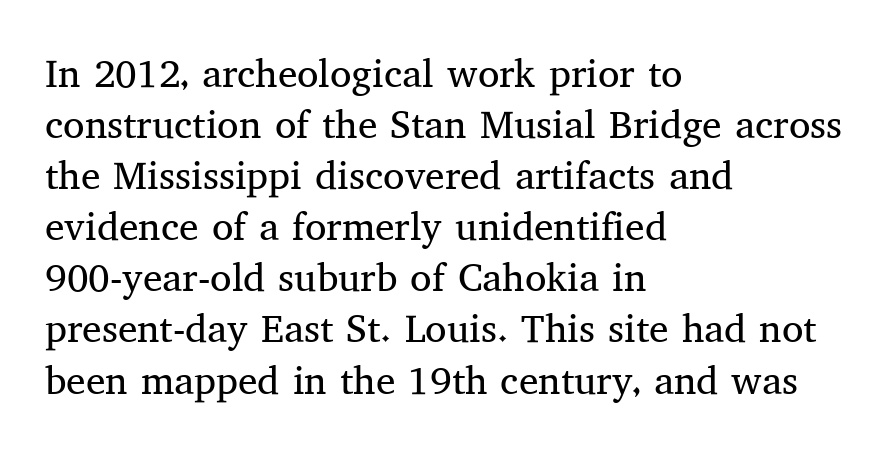
The image shows 39 px regular-weight serif type, upright; set left-aligned, normal line spacing (1.31x), normal letter spacing, not underlined; medium stroke contrast and a medium x-height.
